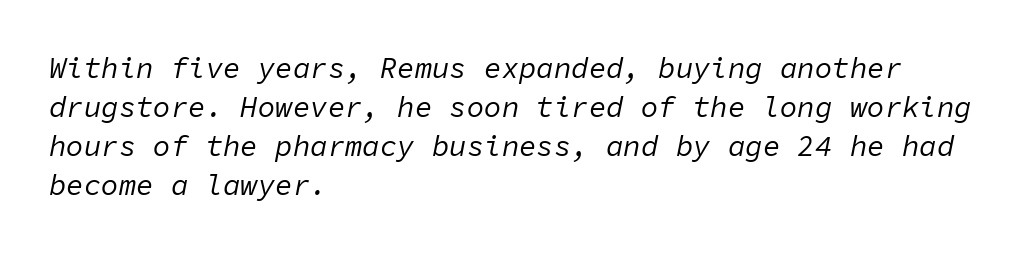
Q: Is the text bold? A: No.
Q: Is the text italic (slanted)? A: Yes, it leans right by about 11 degrees.
Q: Is the text underlined? A: No.
Q: How is the paragraph aligned? A: Left-aligned.
Q: Is the spacing between letters normal or unusually wide? A: Normal.
Q: Is the spacing between lines tight, normal or loose? A: Normal.
Q: Width (condensed, normal, or wide)? A: Normal.
Q: Stroke contrast? A: Low.
Q: x-height? A: Medium.
Q: Monospaced? A: Yes.
